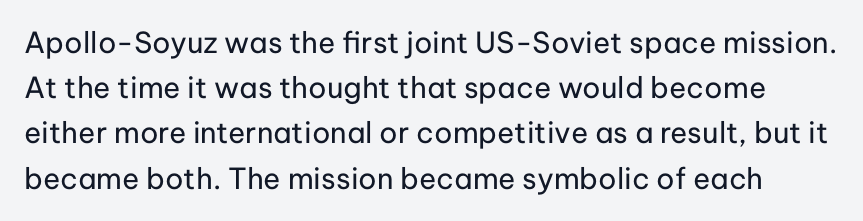
These lines sit exactly where default settings would place them. The letterforms sit shoulder to shoulder at normal distance. Posture: vertical. The characters are drawn with everyday or finer stroke widths.
